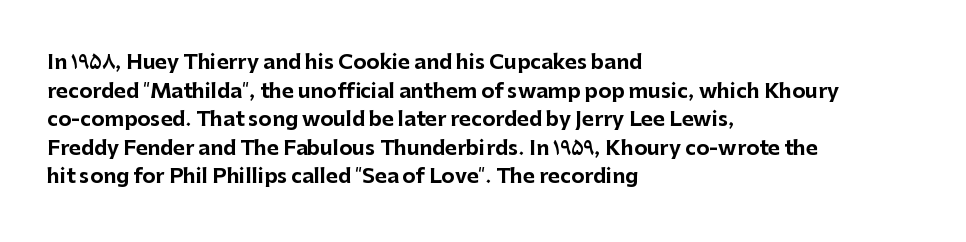
The image shows 20 px bold type, upright; set left-aligned, normal line spacing (1.43x), normal letter spacing, not underlined.
